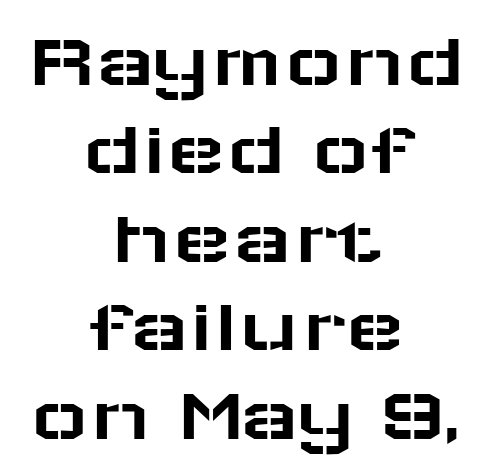
The image shows 79 px wide sans-serif type, upright; set centered, tight line spacing (1.12x), normal letter spacing, not underlined; low stroke contrast and a medium x-height.
